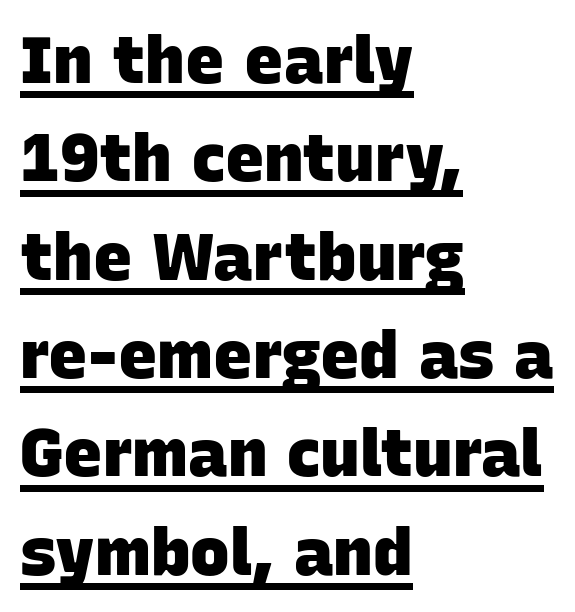
These lines carry a lot of weight — the face is fully bold. Looks like regular typesetting: each glyph gets only the width it needs. There is no visible air inserted between adjacent glyphs. The rendering uses the underline text-decoration. The passage is arranged the way most books set body copy — flush left. No feet cap the strokes, marking this as sans-serif type.
